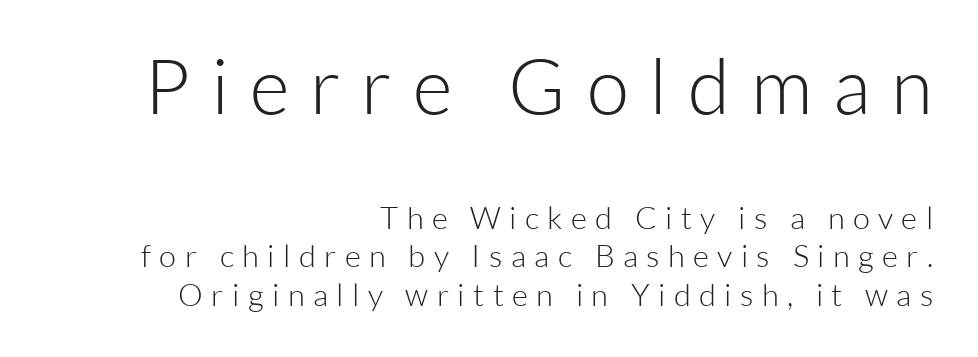
{"serif": "no", "italic": "no", "bold": "no", "weight": "light", "width": "normal", "stroke_contrast": "low", "x_height": "medium", "monospaced": "no", "underline": "no", "align": "right", "line_spacing_ratio": 1.23, "letter_spacing": "wide", "letter_spacing_em": 0.27, "larger_block": "first", "size_ratio": 2.48, "glyph_px": 77}
